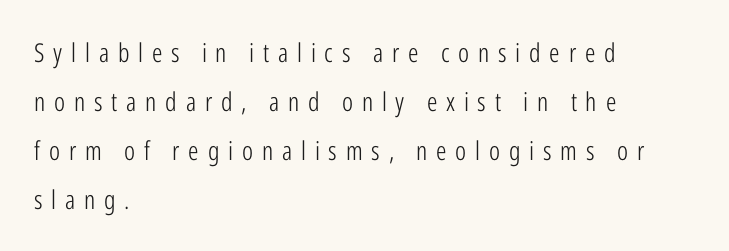
Q: Is the text bold? A: No.
Q: Is the text italic (slanted)? A: No, it is upright.
Q: Is the text underlined? A: No.
Q: How is the paragraph aligned? A: Left-aligned.
Q: Is the spacing between letters normal or unusually wide? A: Unusually wide.
